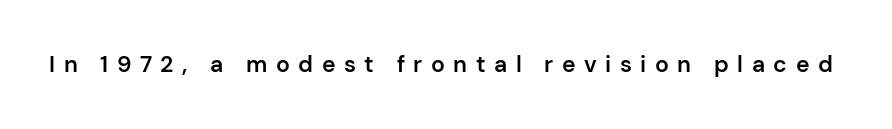
The image shows 23 px text type, upright; set unusually wide letter spacing (+0.37 em), not underlined.
